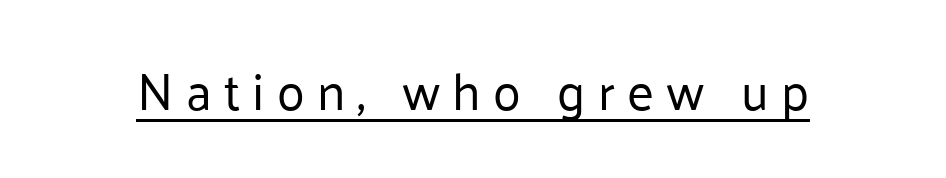
Tracking value appears strongly positive — letters spread wide. Do the characters align in a grid? No, the font is proportional. The lettering holds an erect, upright posture throughout. Heft: none added — not bold. You can tell from the bare stems that sans-serif type was used.
